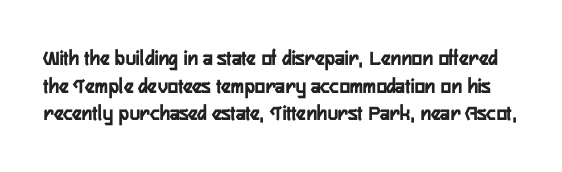
This sample uses an upright cut, with every glyph sitting square on the baseline. The block of text has a typical density, with ordinary space between rows. The type is set solid horizontally, with unmodified tracking. The gap between lines stays unmarked.
